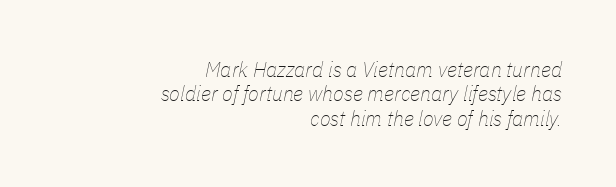
The image shows 22 px text type, italic (leaning right); set right-aligned, tight line spacing (1.11x), normal letter spacing, not underlined.
